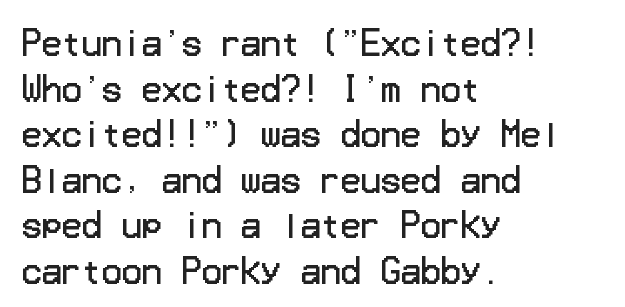
Q: Is the text bold? A: No.
Q: Is the text italic (slanted)? A: No, it is upright.
Q: Is the typeface a serif or a sans-serif typeface? A: Sans-serif.
Q: Is the text underlined? A: No.
Q: How is the paragraph aligned? A: Left-aligned.
Q: Is the spacing between letters normal or unusually wide? A: Normal.
Q: Is the spacing between lines tight, normal or loose? A: Normal.
Q: Width (condensed, normal, or wide)? A: Normal.
Q: Stroke contrast? A: Low.
Q: x-height? A: Medium.
